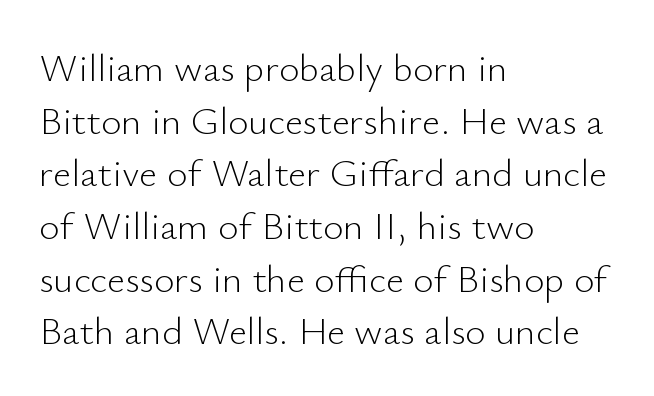
{"serif": "no", "italic": "no", "bold": "no", "weight": "light", "width": "normal", "stroke_contrast": "low", "x_height": "small", "monospaced": "no", "underline": "no", "align": "left", "line_spacing": "normal", "line_spacing_ratio": 1.35, "letter_spacing": "normal", "letter_spacing_em": 0.0, "glyph_px": 39}
